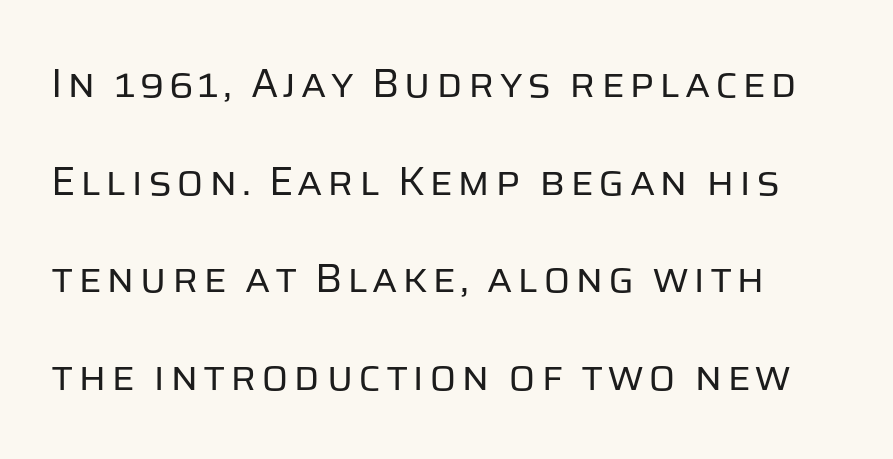
Q: Is the text bold? A: No.
Q: Is the text italic (slanted)? A: No, it is upright.
Q: Is the typeface a serif or a sans-serif typeface? A: Sans-serif.
Q: Is the text underlined? A: No.
Q: Is the spacing between lines tight, normal or loose? A: Loose.
Q: Width (condensed, normal, or wide)? A: Normal.
Q: Stroke contrast? A: Low.
Q: x-height? A: Large.
Q: Monospaced? A: No.
